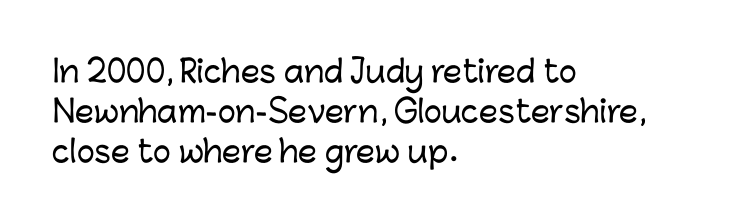
A typesetter would mark this as roman, not italic. The ragged edge is on the right, which tells us the setting is flush left. The lines sit at an ordinary, default distance from one another. The face used here is a sans, in the tradition of grotesques and geometrics.
